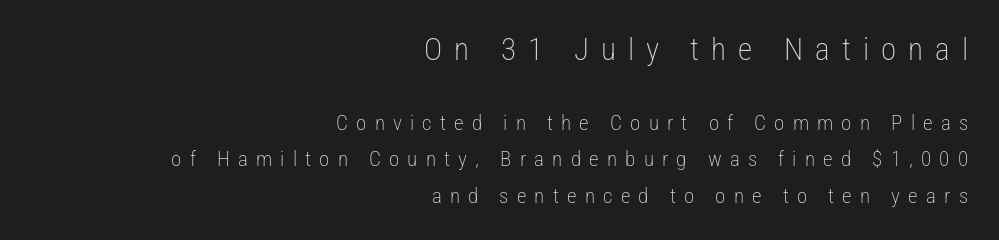
{"serif": "no", "italic": "no", "bold": "no", "weight": "light", "width": "condensed", "stroke_contrast": "low", "x_height": "medium", "monospaced": "no", "underline": "no", "align": "right", "line_spacing_ratio": 1.74, "letter_spacing": "wide", "letter_spacing_em": 0.39, "larger_block": "first", "size_ratio": 1.48, "glyph_px": 31}
